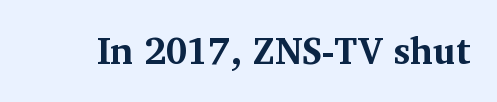
{"serif": "yes", "italic": "no", "bold": "yes", "weight": "bold", "width": "normal", "stroke_contrast": "medium", "x_height": "medium", "monospaced": "no", "underline": "no", "letter_spacing": "normal", "letter_spacing_em": 0.0, "glyph_px": 37}
